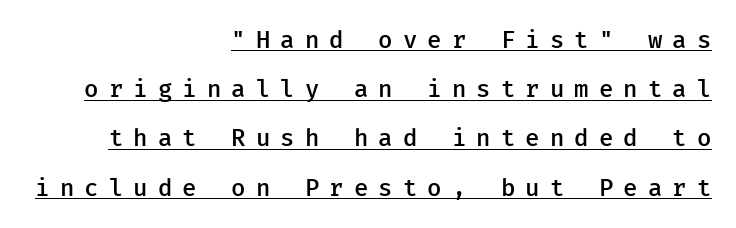
The image shows 24 px text type, upright; set right-aligned, loose line spacing (2.05x), unusually wide letter spacing (+0.42 em), underlined.
